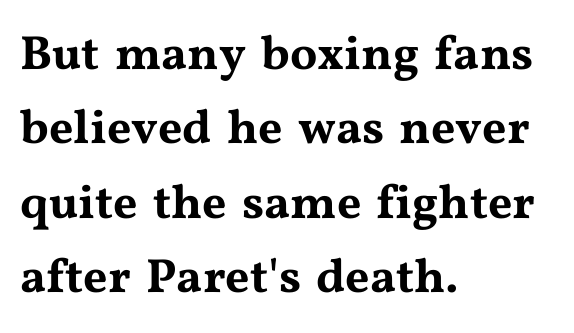
Q: Is the text italic (slanted)? A: No, it is upright.
Q: Is the typeface a serif or a sans-serif typeface? A: Serif.
Q: Is the text underlined? A: No.
Q: How is the paragraph aligned? A: Left-aligned.
Q: Is the spacing between letters normal or unusually wide? A: Normal.
Q: Is the spacing between lines tight, normal or loose? A: Normal.
Q: Width (condensed, normal, or wide)? A: Wide.
Q: Stroke contrast? A: Medium.
Q: x-height? A: Medium.
Q: Monospaced? A: No.
